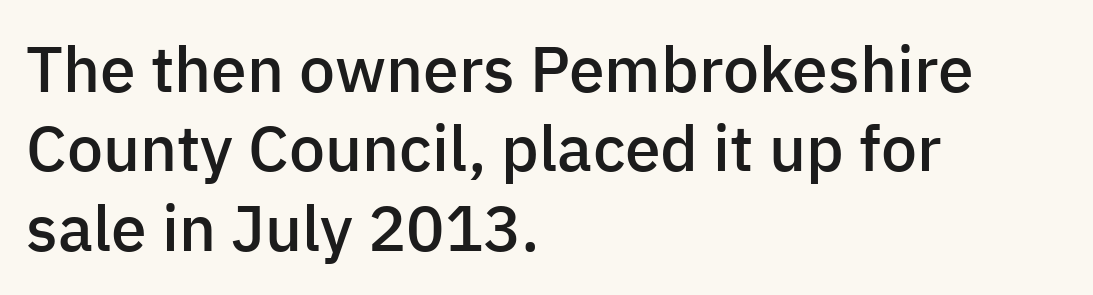
{"serif": "no", "italic": "no", "bold": "semi", "weight": "semibold", "width": "normal", "stroke_contrast": "low", "x_height": "medium", "monospaced": "no", "underline": "no", "align": "left", "line_spacing_ratio": 1.24, "letter_spacing": "normal", "letter_spacing_em": 0.0, "glyph_px": 64}
